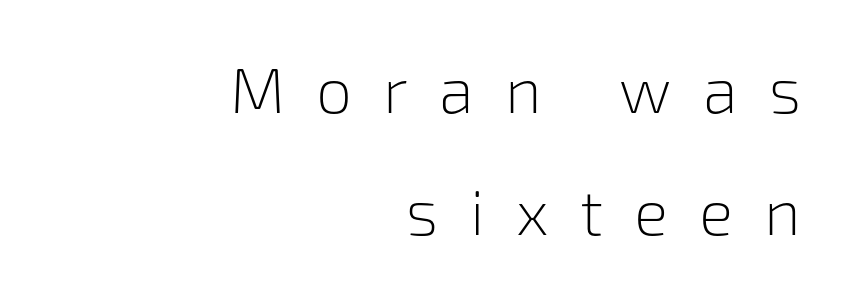
The image shows 64 px light sans-serif type, upright; set right-aligned, loose line spacing (1.91x), unusually wide letter spacing (+0.49 em), not underlined; low stroke contrast and a medium x-height.
